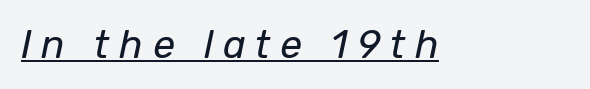
Q: Is the text bold? A: No.
Q: Is the text italic (slanted)? A: Yes, it leans right by about 12 degrees.
Q: Is the text underlined? A: Yes.
Q: Is the spacing between letters normal or unusually wide? A: Unusually wide.
Q: Width (condensed, normal, or wide)? A: Normal.
Q: Stroke contrast? A: Low.
Q: x-height? A: Medium.
Q: Monospaced? A: No.
